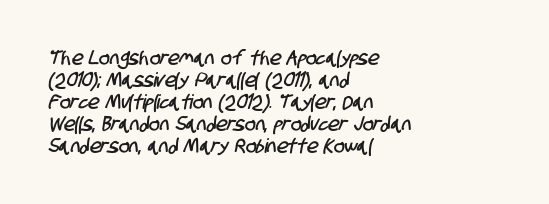
{"underline": "no", "align": "left", "line_spacing": "tight", "line_spacing_ratio": 1.1, "letter_spacing": "normal", "letter_spacing_em": 0.0, "glyph_px": 20}
